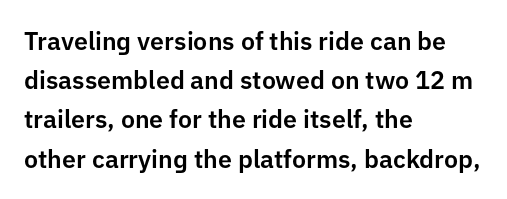
The image shows 25 px text type, upright; set left-aligned, normal line spacing (1.57x), normal letter spacing, not underlined.
